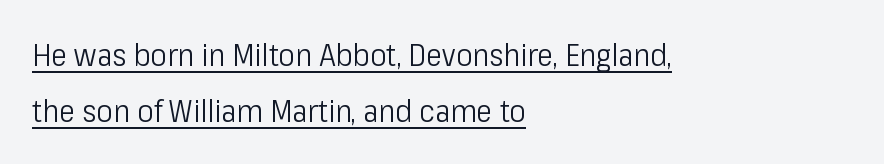
The rendering uses natural spacing where letterforms have individual widths. Students, observe the line beneath the letters — that is underlining. Regarding serifs, this sample does without them. How are the letters spaced? Ordinarily, with no added tracking.
